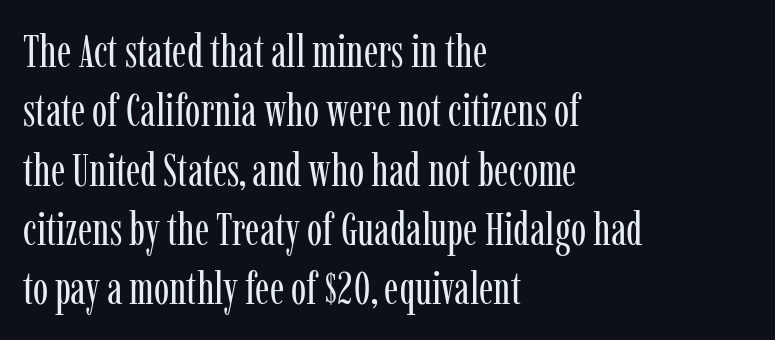
{"serif": "yes", "italic": "no", "bold": "no", "weight": "regular", "width": "condensed", "stroke_contrast": "low", "x_height": "medium", "monospaced": "no", "underline": "no", "align": "left", "line_spacing": "normal", "line_spacing_ratio": 1.29, "letter_spacing": "normal", "letter_spacing_em": 0.0, "glyph_px": 46}
